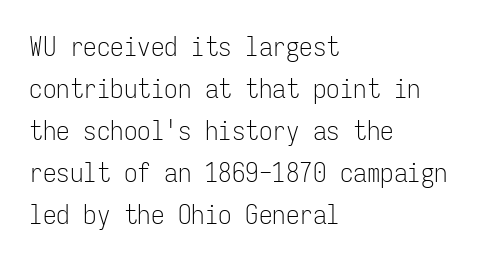
Each new line begins a customary step beneath the previous one. The passage shown is not underscored anywhere. Weight: not bold — regular or lighter. Nope, not italic — everything's standing straight. A classic flush-left, rag-right setting is used for this passage.
